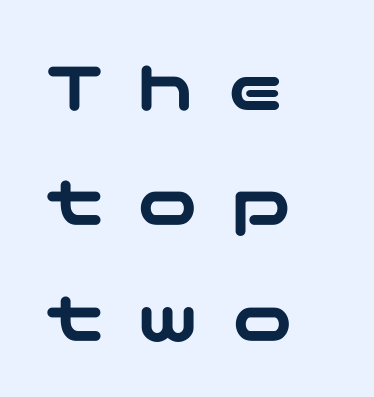
{"serif": "no", "italic": "no", "width": "wide", "stroke_contrast": "low", "x_height": "medium", "underline": "no", "align": "left", "line_spacing": "normal", "line_spacing_ratio": 1.54, "letter_spacing": "wide", "letter_spacing_em": 0.45, "glyph_px": 75}
